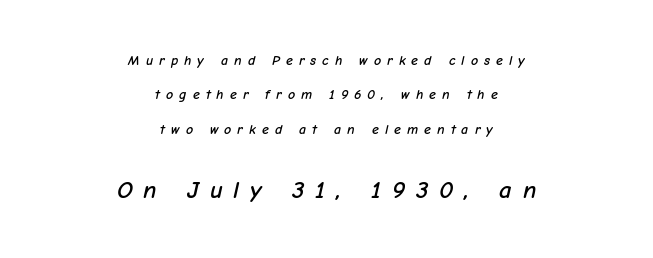
Loose tracking; the words dissolve into strings of separated letters. Unmarked baselines from the first word to the last. Which chunk is bigger? The second one — the bottom block dwarfs the top. Emphasis-style slanted type is in use. This block would shrink considerably if given ordinary leading; it's expanded now.
